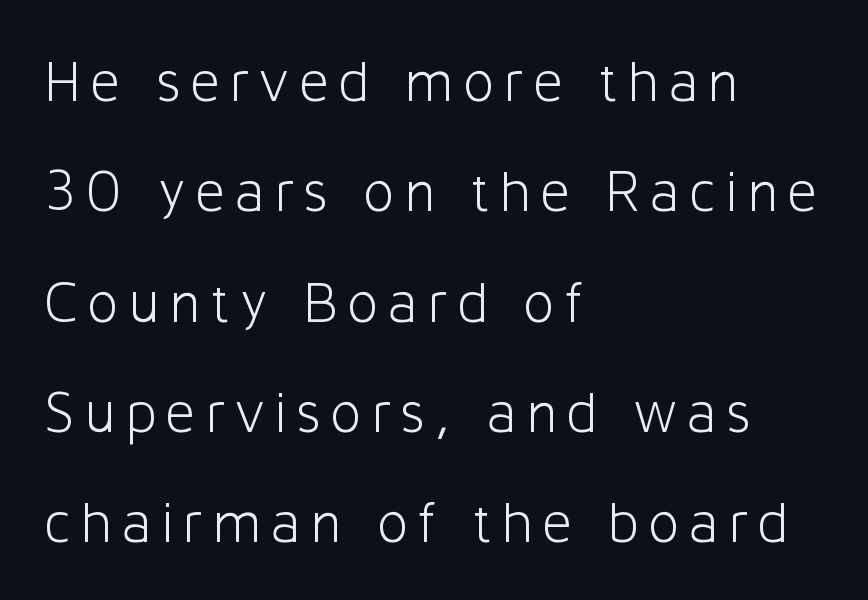
Q: Is the text bold? A: No.
Q: Is the text italic (slanted)? A: No, it is upright.
Q: Is the typeface a serif or a sans-serif typeface? A: Sans-serif.
Q: Is the text underlined? A: No.
Q: How is the paragraph aligned? A: Left-aligned.
Q: Width (condensed, normal, or wide)? A: Normal.
Q: Stroke contrast? A: Low.
Q: x-height? A: Medium.
Q: Monospaced? A: No.
